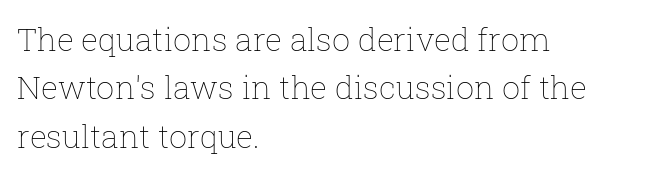
Descender tails drop into unmarked territory. The font is comparable to plain body text, perhaps lighter. The rendering anchors every line to the left-hand side. Glyph-to-glyph distance matches everyday printed text. Is there any slant? The stems are plumb. Spacing verdict: proportional, widths tailored to each character.
